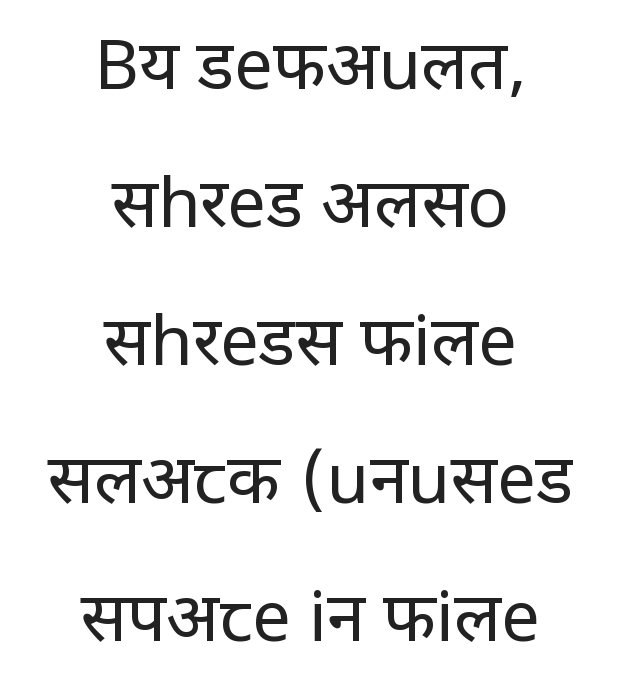
The image shows 69 px regular-weight, condensed sans-serif type, upright; set centered, loose line spacing (2.0x), normal letter spacing, not underlined; low stroke contrast and a large x-height.
